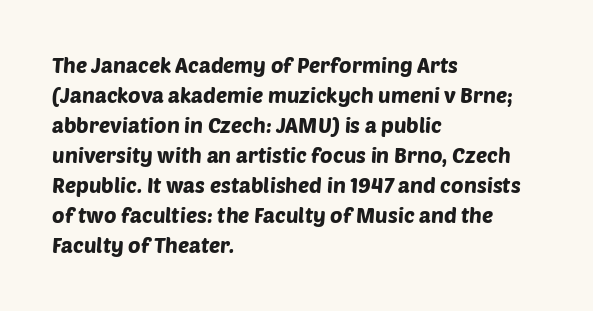
Nobody touched the tracking dial on this one. If you drew a ruler down the left edge, every line would touch it. Quick note: interline space is typical. A clean baseline with only descenders dipping below it.
